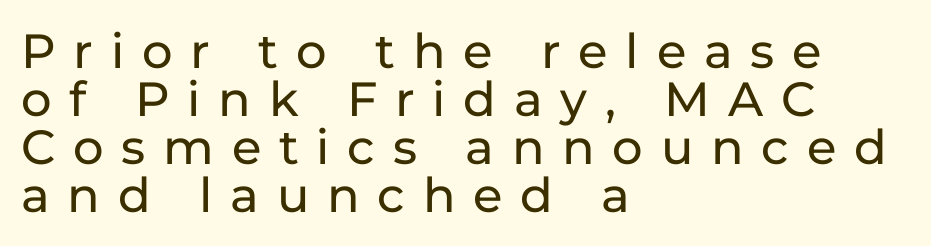
Reading down the block, your eye returns to a fixed left position each line. These lines are rendered in a variable-pitch font. Clear beneath every line of the passage. Letter spacing: wide. Cramped leading. Unlike a traditional serif, this face leaves its strokes unadorned.
